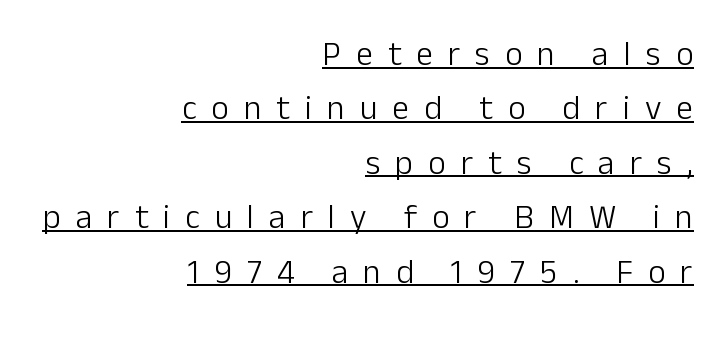
The image shows 34 px light sans-serif type, upright; set right-aligned, normal line spacing (1.6x), unusually wide letter spacing (+0.44 em), underlined; low stroke contrast and a medium x-height.
